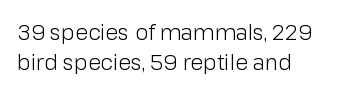
Q: Is the text bold? A: No.
Q: Is the text italic (slanted)? A: No, it is upright.
Q: Is the text underlined? A: No.
Q: How is the paragraph aligned? A: Left-aligned.
Q: Is the spacing between letters normal or unusually wide? A: Normal.
Q: Is the spacing between lines tight, normal or loose? A: Normal.
